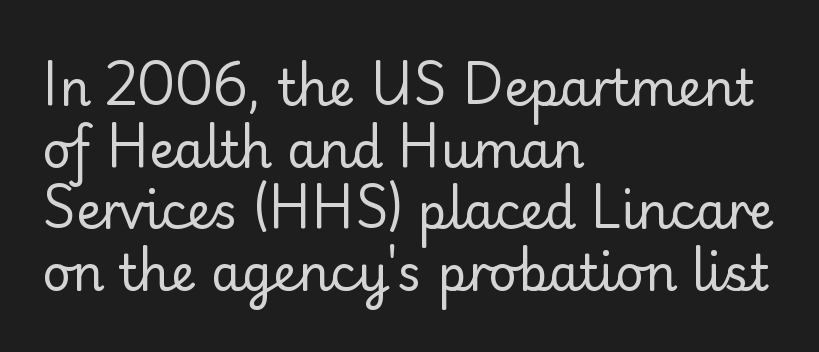
{"serif": "no", "italic": "no", "bold": "no", "weight": "regular", "width": "normal", "stroke_contrast": "low", "x_height": "small", "monospaced": "no", "underline": "no", "align": "left", "line_spacing": "normal", "line_spacing_ratio": 1.26, "letter_spacing": "normal", "letter_spacing_em": 0.0, "glyph_px": 49}
